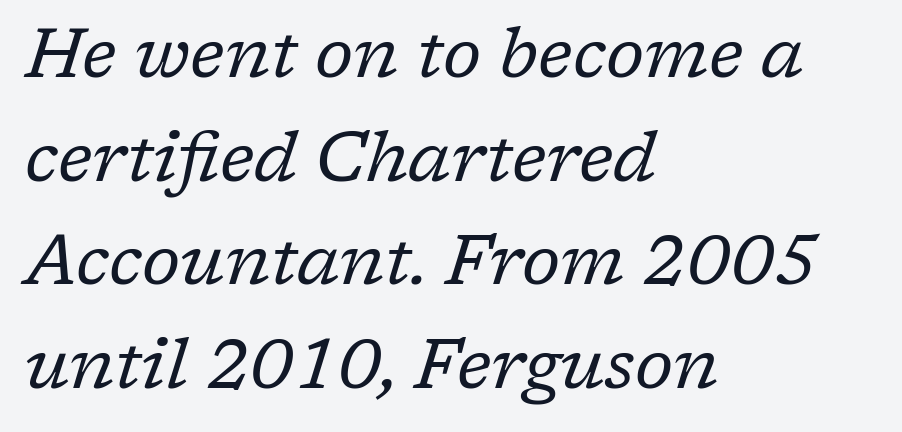
Leading matches the norm, producing a regular column. The horizontal fit of the characters is conventional and even. Leftover space on each line is placed entirely after the last word. The area under the type is left untouched. Stroke terminals: seriffed.
